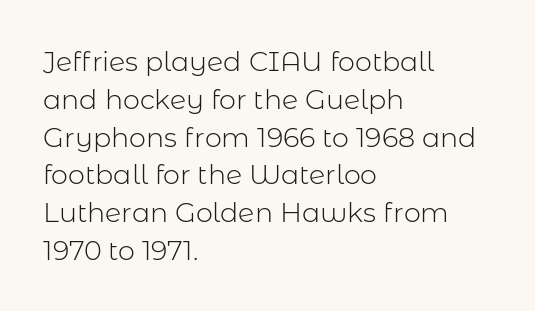
Q: Is the text bold? A: No.
Q: Is the text italic (slanted)? A: No, it is upright.
Q: Is the text underlined? A: No.
Q: How is the paragraph aligned? A: Left-aligned.
Q: Is the spacing between letters normal or unusually wide? A: Normal.
Q: Is the spacing between lines tight, normal or loose? A: Normal.
